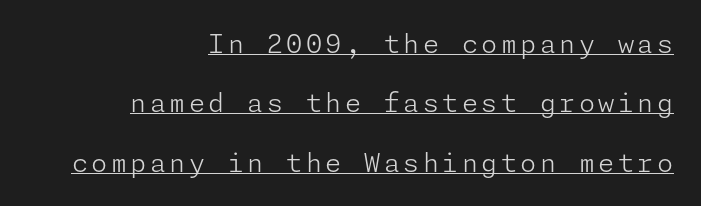
{"italic": "no", "bold": "no", "underline": "yes", "align": "right", "line_spacing": "loose", "line_spacing_ratio": 2.28, "glyph_px": 26}
